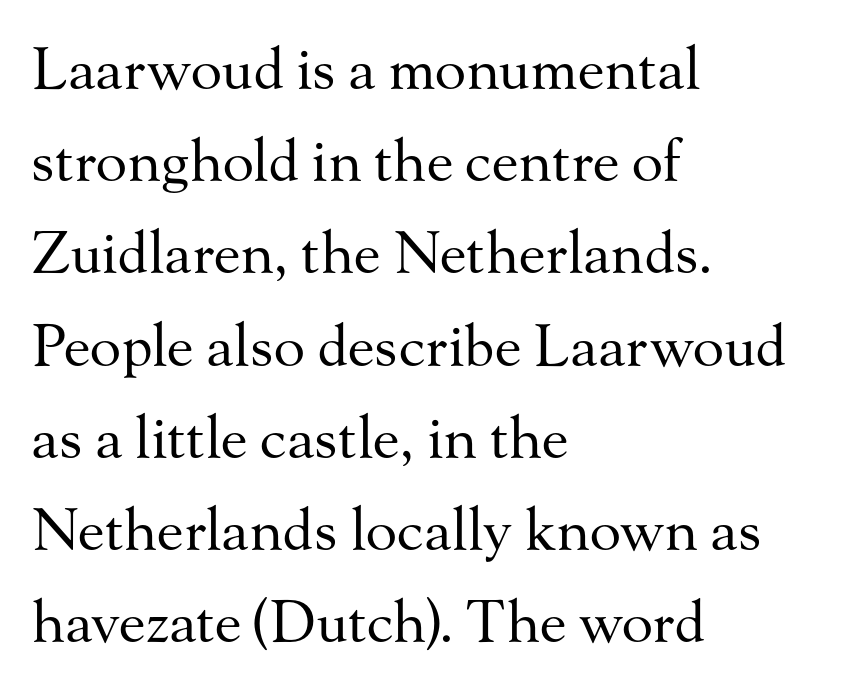
{"serif": "yes", "italic": "no", "bold": "no", "weight": "regular", "width": "normal", "stroke_contrast": "medium", "x_height": "small", "monospaced": "no", "underline": "no", "align": "left", "line_spacing": "normal", "line_spacing_ratio": 1.59, "letter_spacing": "normal", "letter_spacing_em": 0.0, "glyph_px": 58}
